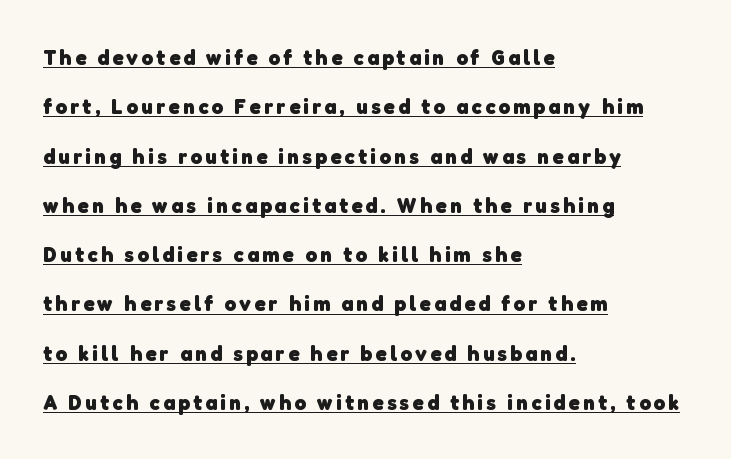
Q: Is the text bold? A: Yes.
Q: Is the text underlined? A: Yes.
Q: How is the paragraph aligned? A: Left-aligned.
Q: Is the spacing between lines tight, normal or loose? A: Loose.
